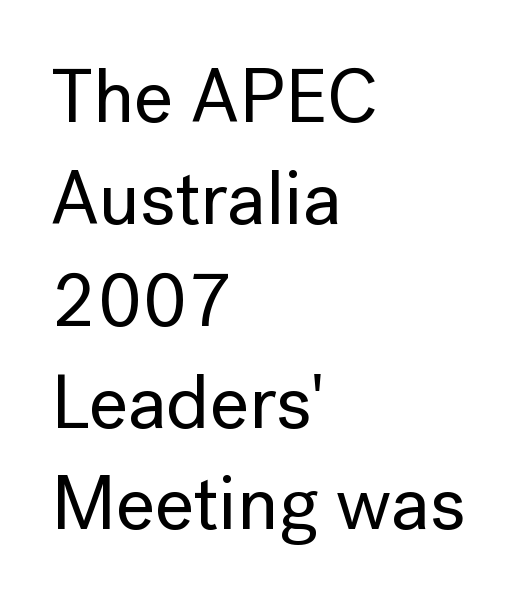
Q: Is the text italic (slanted)? A: No, it is upright.
Q: Is the typeface a serif or a sans-serif typeface? A: Sans-serif.
Q: Is the text underlined? A: No.
Q: How is the paragraph aligned? A: Left-aligned.
Q: Is the spacing between letters normal or unusually wide? A: Normal.
Q: Is the spacing between lines tight, normal or loose? A: Normal.
Q: Width (condensed, normal, or wide)? A: Normal.
Q: Stroke contrast? A: Low.
Q: x-height? A: Medium.
Q: Monospaced? A: No.
